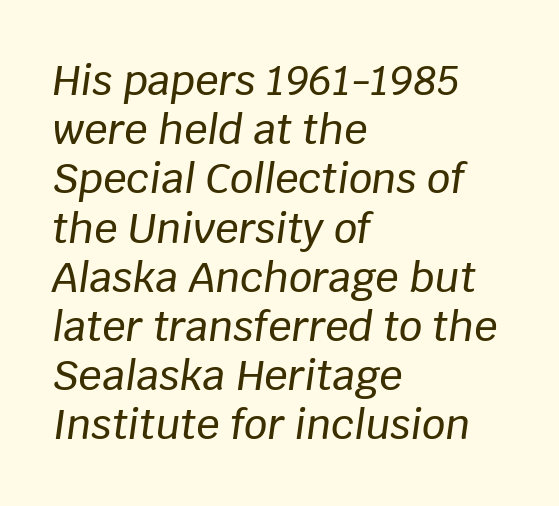
The image shows 41 px text type, italic (leaning right); set left-aligned, line spacing 1.2x, normal letter spacing, not underlined; low stroke contrast and a large x-height.
